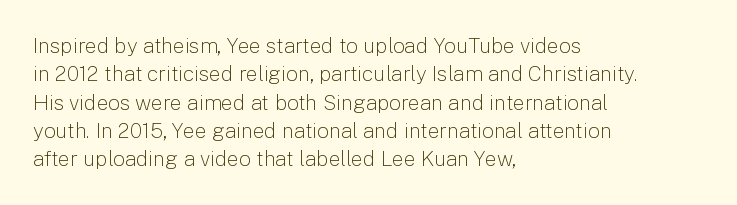
Evenly set lines give the paragraph a standard silhouette. Students, note that the glyphs here touch the page at normal intervals. In terms of posture, this sample is upright. Typeset ragged right — the left edge is the straight one.
